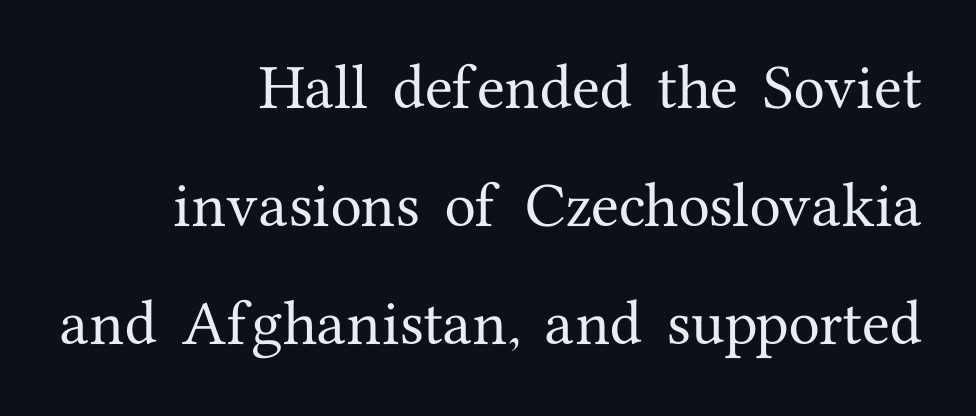
The letters sit at their default tracking, neither squeezed nor spread. Italic: no, the glyphs are upright roman. Honestly, there is no underline to notice here at all. Type style note: has serifs.
